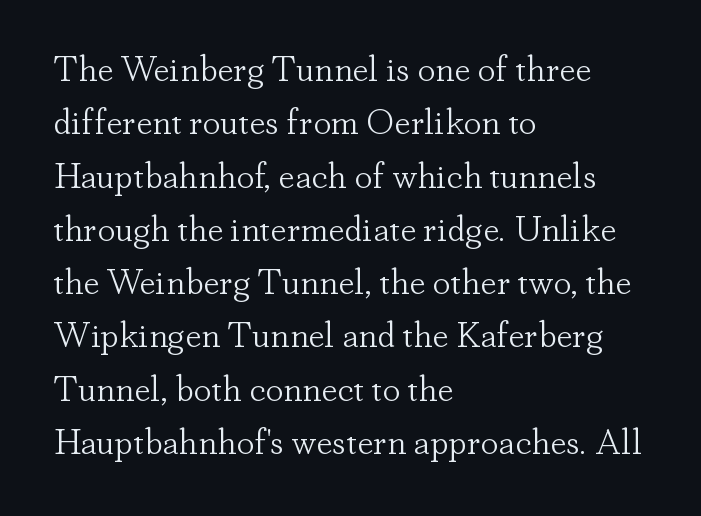
What stands out about the letter spacing? Nothing — it is the standard amount. Visually the block forms a straight wall on the left and a jagged coastline on the right. On a weight scale, this lands at 450 or below. Is there much room between lines? A standard amount, neither cramped nor airy.
